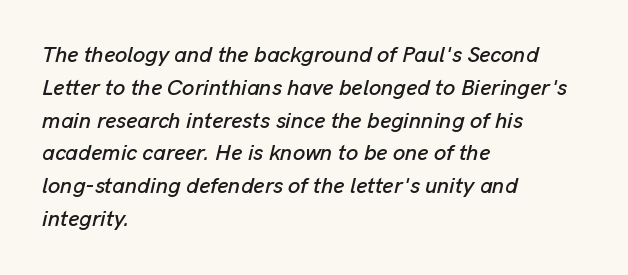
Q: Is the text italic (slanted)? A: Yes, it leans right by about 13 degrees.
Q: Is the text underlined? A: No.
Q: How is the paragraph aligned? A: Left-aligned.
Q: Is the spacing between letters normal or unusually wide? A: Normal.
Q: Is the spacing between lines tight, normal or loose? A: Normal.
